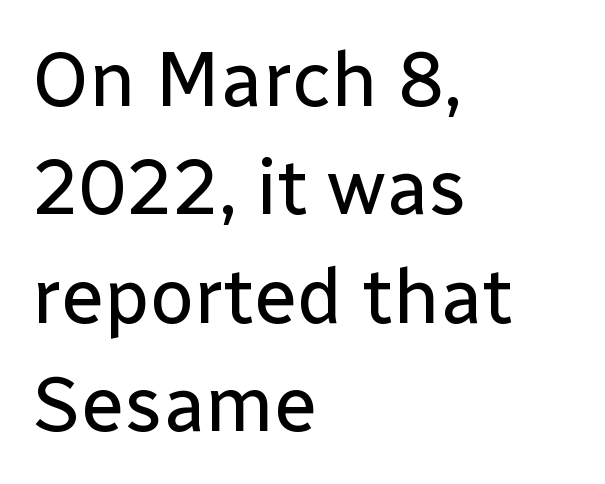
{"serif": "no", "italic": "no", "bold": "no", "weight": "regular", "width": "normal", "stroke_contrast": "low", "x_height": "medium", "monospaced": "no", "underline": "no", "align": "left", "line_spacing": "normal", "line_spacing_ratio": 1.39, "letter_spacing": "normal", "letter_spacing_em": 0.0, "glyph_px": 78}
